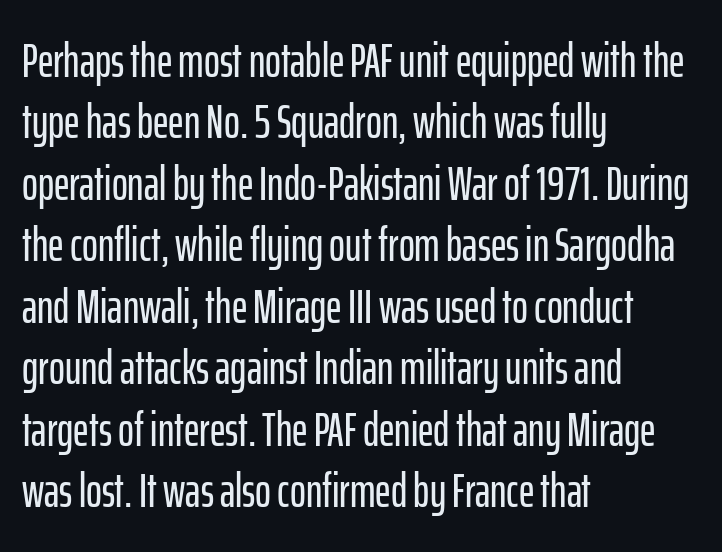
The image shows 48 px condensed sans-serif type, upright; set left-aligned, normal line spacing (1.28x), normal letter spacing, not underlined; low stroke contrast and a medium x-height.
